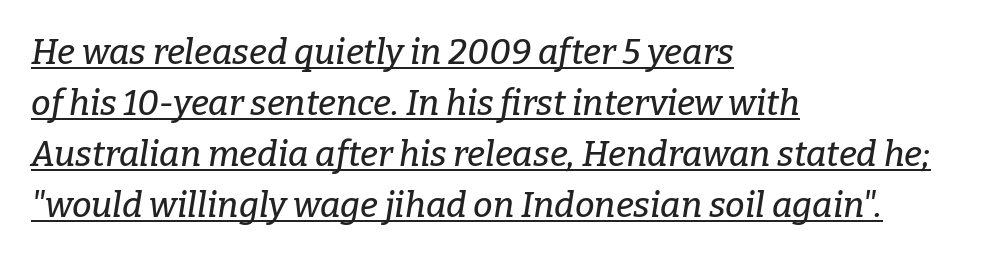
Looks like regular typesetting: each glyph gets only the width it needs. Characters are canted at an angle relative to the baseline's perpendicular. Decoration check: the copy is underlined. This sample uses plain, unmodified letter spacing. The lines are quadded left. Letterform terminals end in serifs throughout the passage.
